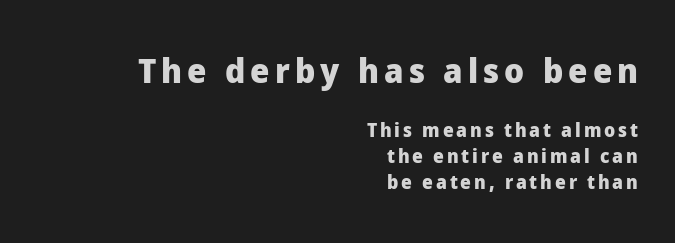
The image shows 34 px heavy sans-serif type, upright; set right-aligned, normal line spacing (1.37x), not underlined; the first (top) block is 1.79x larger; low stroke contrast and a medium x-height.
